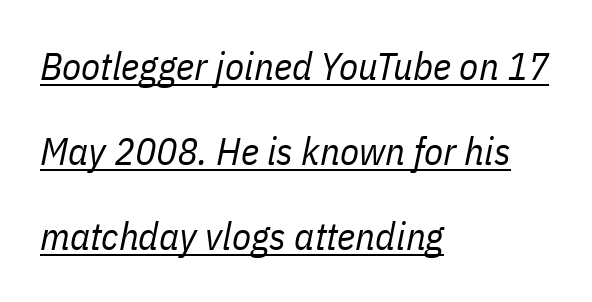
{"italic": "yes", "lean": "right", "slant_degrees": 11, "bold": "no", "weight": "regular", "width": "condensed", "stroke_contrast": "low", "x_height": "medium", "monospaced": "no", "underline": "yes", "align": "left", "line_spacing": "loose", "line_spacing_ratio": 2.18, "letter_spacing": "normal", "letter_spacing_em": 0.0, "glyph_px": 39}
